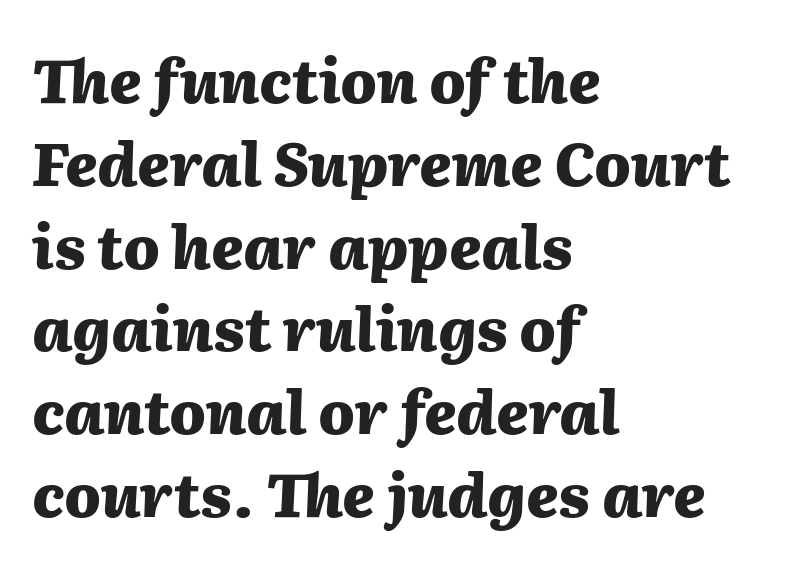
{"italic": "yes", "lean": "right", "slant_degrees": 2, "bold": "yes", "weight": "heavy", "width": "normal", "stroke_contrast": "medium", "x_height": "medium", "monospaced": "no", "underline": "no", "align": "left", "line_spacing": "normal", "line_spacing_ratio": 1.38, "letter_spacing": "normal", "letter_spacing_em": 0.0, "glyph_px": 60}
